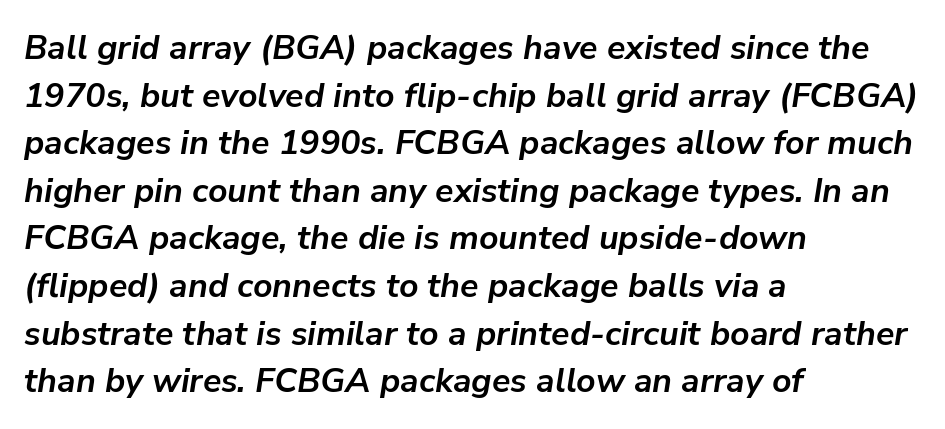
{"italic": "yes", "lean": "right", "slant_degrees": 9, "bold": "yes", "weight": "semibold", "width": "normal", "stroke_contrast": "low", "x_height": "medium", "monospaced": "no", "underline": "no", "align": "left", "line_spacing": "normal", "line_spacing_ratio": 1.4, "letter_spacing": "normal", "letter_spacing_em": 0.0, "glyph_px": 34}
